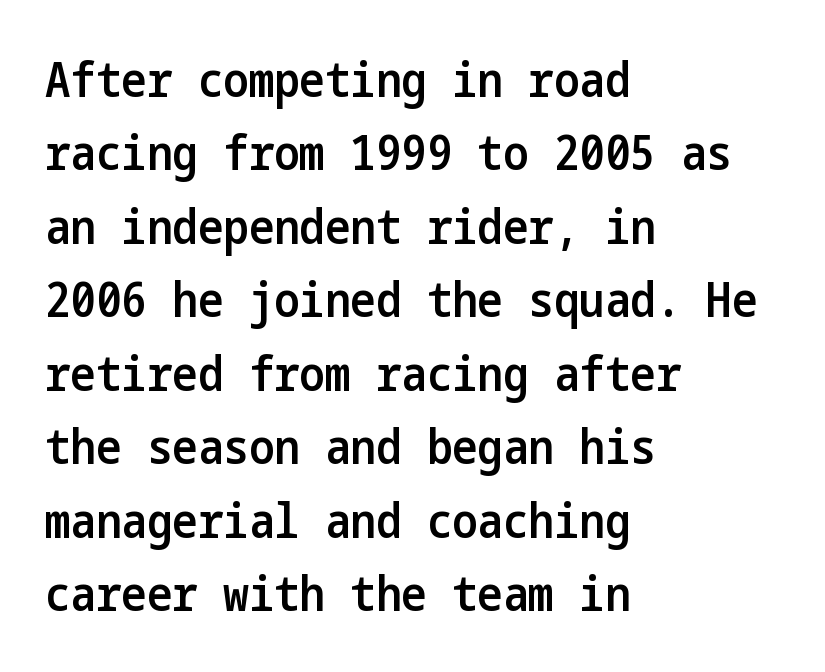
Tracking value appears to be zero — textbook default spacing. Each letter's strokes conclude bluntly, with no projecting serifs. The type sits square on the baseline with zero lean. The strokes are fattened partway — semibold, not bold.
